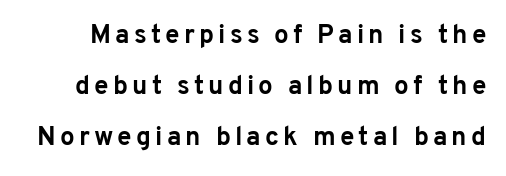
Q: Is the text bold? A: Yes.
Q: Is the text italic (slanted)? A: No, it is upright.
Q: Is the text underlined? A: No.
Q: Is the spacing between lines tight, normal or loose? A: Loose.
